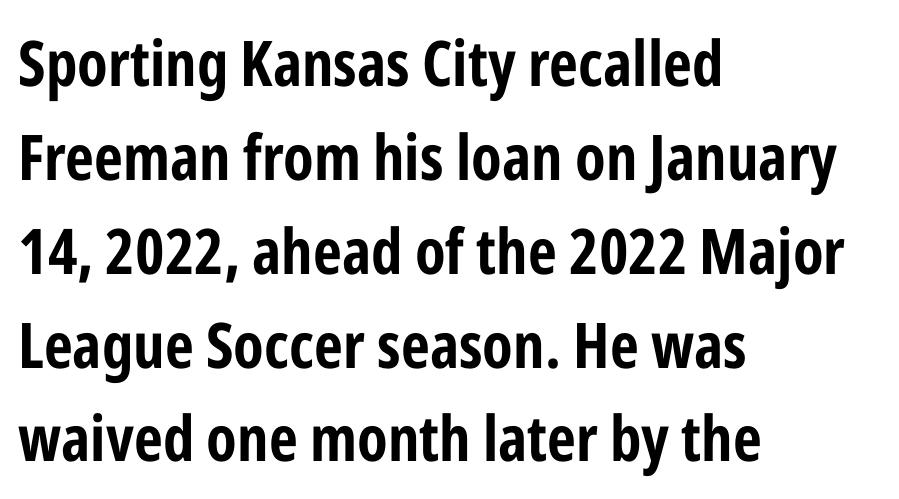
The image shows 63 px bold, condensed sans-serif type, upright; set left-aligned, normal line spacing (1.49x), normal letter spacing, not underlined; low stroke contrast and a medium x-height.
